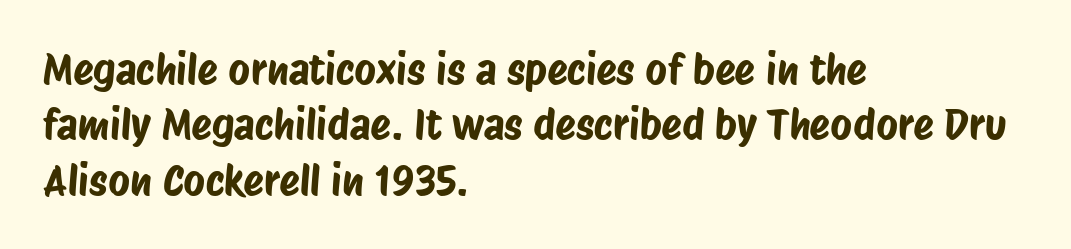
{"serif": "no", "width": "condensed", "stroke_contrast": "low", "x_height": "large", "monospaced": "no", "underline": "no", "align": "left", "line_spacing": "normal", "line_spacing_ratio": 1.32, "letter_spacing": "normal", "letter_spacing_em": 0.0, "glyph_px": 42}
